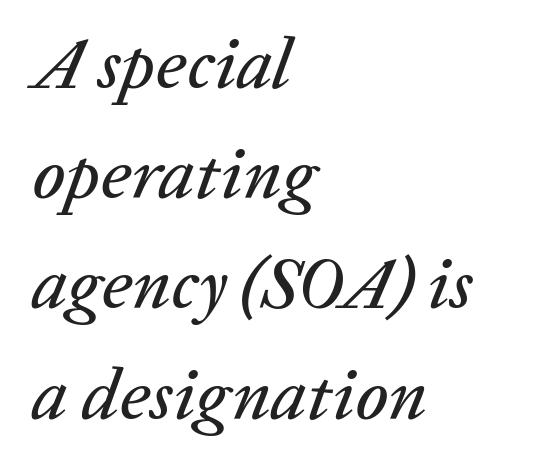
The image shows 73 px text type, italic (leaning right); set left-aligned, normal line spacing (1.51x), normal letter spacing, not underlined; low stroke contrast and a medium x-height.
